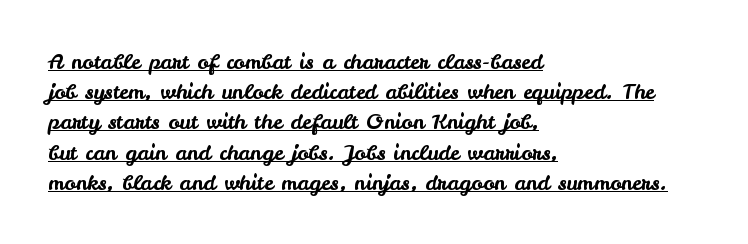
{"underline": "yes", "align": "left", "line_spacing": "normal", "line_spacing_ratio": 1.44, "letter_spacing": "normal", "letter_spacing_em": 0.0, "glyph_px": 21}
